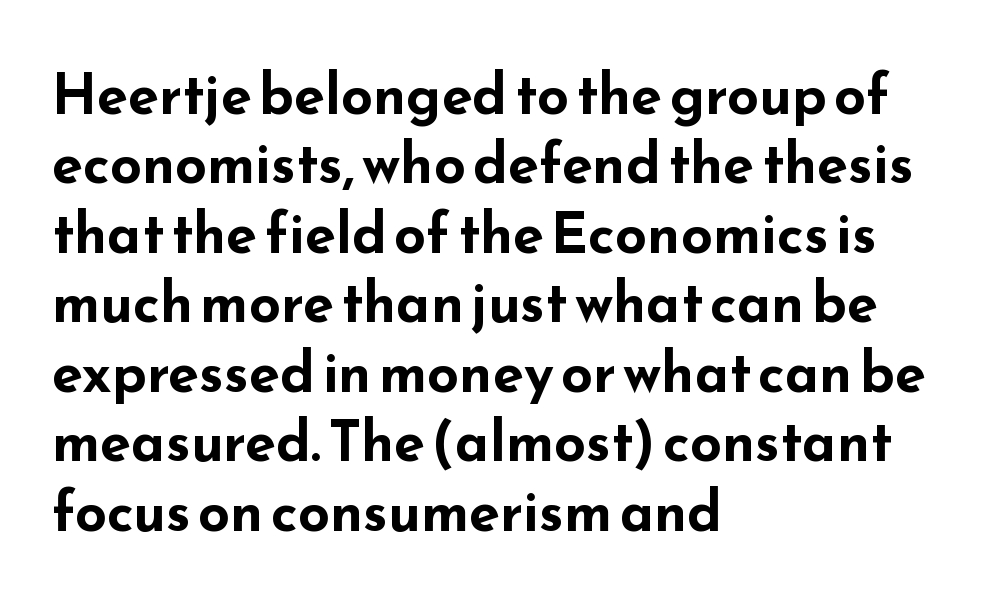
The lettering stays uniformly vertical, giving the passage a roman look. Every letter is thick-stroked: bold, no question. Letter spacing: default. The characters display no serif detailing; their extremities are plain.
